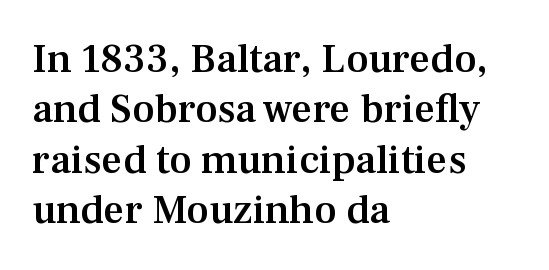
The image shows 41 px semibold serif type, upright; set left-aligned, line spacing 1.23x, normal letter spacing, not underlined; medium stroke contrast and a medium x-height.
